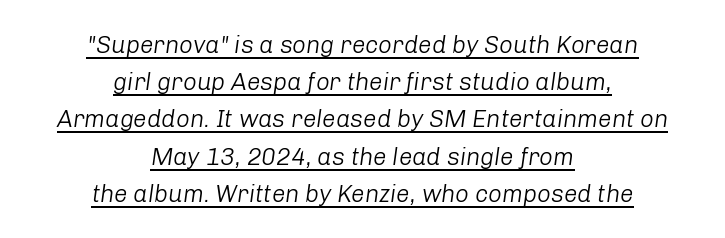
{"italic": "yes", "lean": "right", "slant_degrees": 8, "bold": "no", "underline": "yes", "align": "center", "line_spacing": "normal", "line_spacing_ratio": 1.55, "letter_spacing": "normal", "letter_spacing_em": 0.0, "glyph_px": 24}
